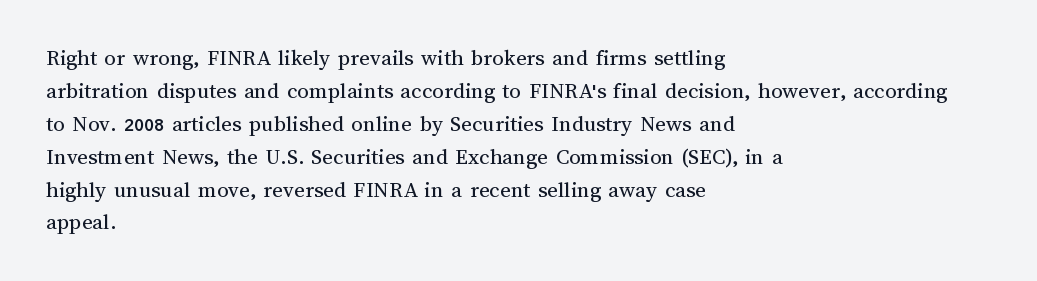
The image shows 23 px text type, upright; set left-aligned, normal line spacing (1.43x), normal letter spacing, not underlined.
